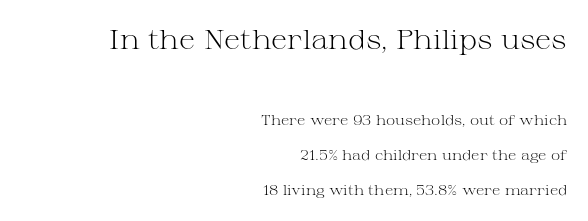
The image shows 27 px text type, upright; set right-aligned, loose line spacing (2.49x), normal letter spacing, not underlined; the first (top) block is 1.93x larger.
